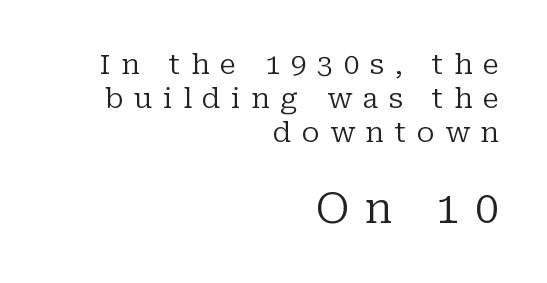
The image shows 42 px regular-weight serif type, upright; set right-aligned, line spacing 1.22x, unusually wide letter spacing (+0.38 em), not underlined; the second (bottom) block is 1.5x larger; low stroke contrast and a medium x-height.
